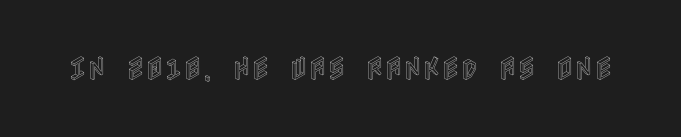
Is there any slant? The stems are plumb. Descenders are the only things crossing below the line. The line texture is even and compact thanks to regular tracking.
